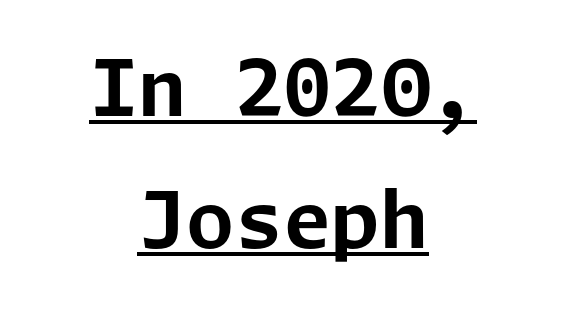
The image shows 78 px bold sans-serif type, upright; set centered, normal line spacing (1.69x), normal letter spacing, underlined; low stroke contrast and a medium x-height.
